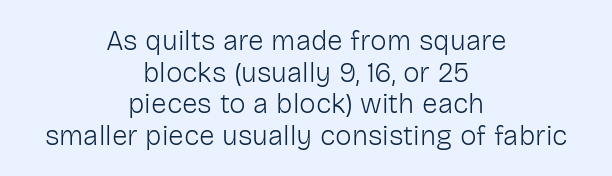
Q: Is the text bold? A: No.
Q: Is the text italic (slanted)? A: No, it is upright.
Q: Is the typeface a serif or a sans-serif typeface? A: Sans-serif.
Q: Is the text underlined? A: No.
Q: How is the paragraph aligned? A: Centered.
Q: Is the spacing between letters normal or unusually wide? A: Normal.
Q: Is the spacing between lines tight, normal or loose? A: Tight.
Q: Width (condensed, normal, or wide)? A: Normal.
Q: Stroke contrast? A: Low.
Q: x-height? A: Medium.
Q: Monospaced? A: No.
